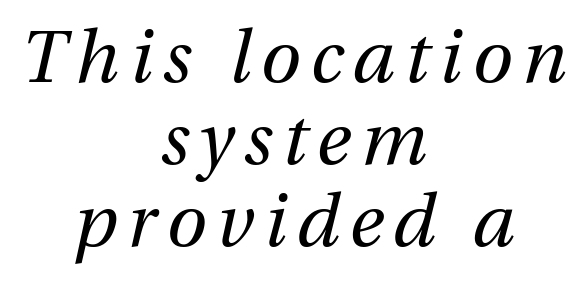
{"italic": "yes", "lean": "right", "slant_degrees": 12, "bold": "no", "weight": "regular", "width": "normal", "stroke_contrast": "medium", "x_height": "medium", "monospaced": "no", "underline": "no", "align": "center", "line_spacing": "tight", "line_spacing_ratio": 1.12, "glyph_px": 73}
